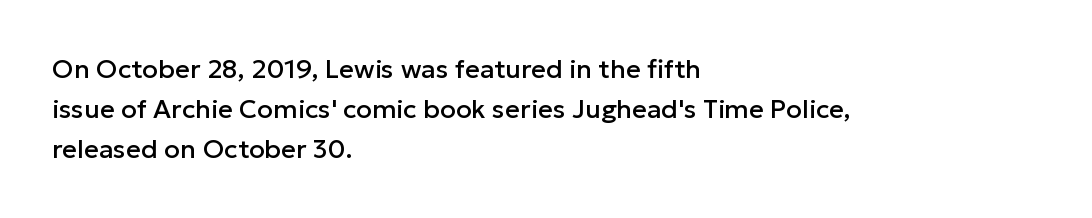
{"italic": "no", "underline": "no", "align": "left", "line_spacing": "normal", "line_spacing_ratio": 1.53, "letter_spacing": "normal", "letter_spacing_em": 0.0, "glyph_px": 26}
